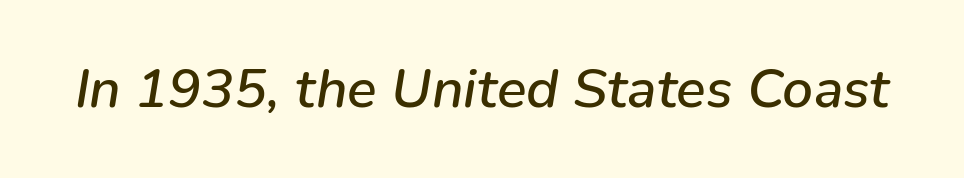
{"italic": "yes", "lean": "right", "slant_degrees": 9, "width": "normal", "stroke_contrast": "low", "x_height": "medium", "monospaced": "no", "underline": "no", "letter_spacing": "normal", "letter_spacing_em": 0.0, "glyph_px": 55}
